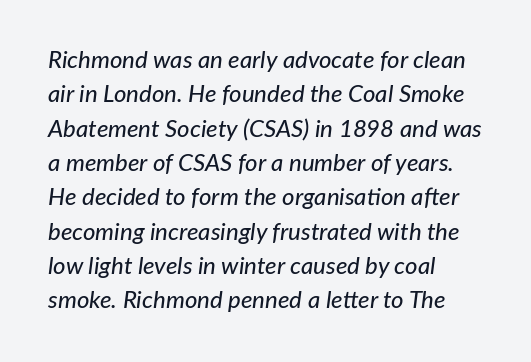
The image shows 24 px text type, italic (leaning right); set left-aligned, normal line spacing (1.43x), normal letter spacing, not underlined.
